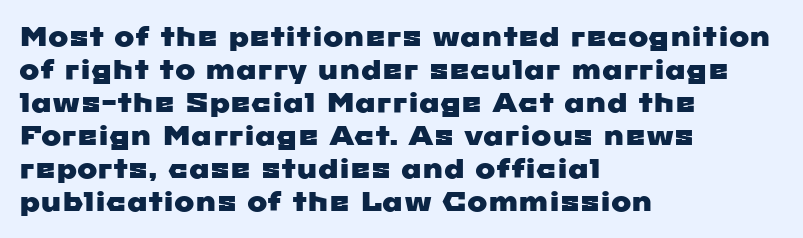
The image shows 27 px text type; set left-aligned, line spacing 1.22x, normal letter spacing, not underlined.
